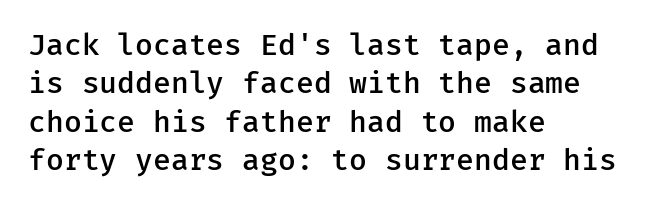
Q: Is the text bold? A: Semi-bold.
Q: Is the text italic (slanted)? A: No, it is upright.
Q: Is the typeface a serif or a sans-serif typeface? A: Sans-serif.
Q: Is the text underlined? A: No.
Q: How is the paragraph aligned? A: Left-aligned.
Q: Is the spacing between letters normal or unusually wide? A: Normal.
Q: Is the spacing between lines tight, normal or loose? A: Normal.
Q: Width (condensed, normal, or wide)? A: Normal.
Q: Stroke contrast? A: Low.
Q: x-height? A: Medium.
